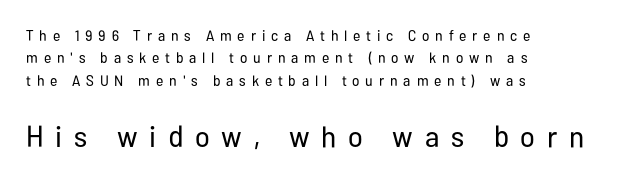
The image shows 30 px regular-weight, condensed sans-serif type, upright; set left-aligned, normal line spacing (1.49x), unusually wide letter spacing (+0.39 em), not underlined; the second (bottom) block is 2.0x larger; low stroke contrast and a medium x-height.
